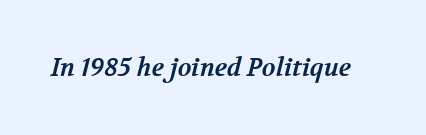
Q: Is the text bold? A: Yes.
Q: Is the text underlined? A: No.
Q: Is the spacing between letters normal or unusually wide? A: Normal.
